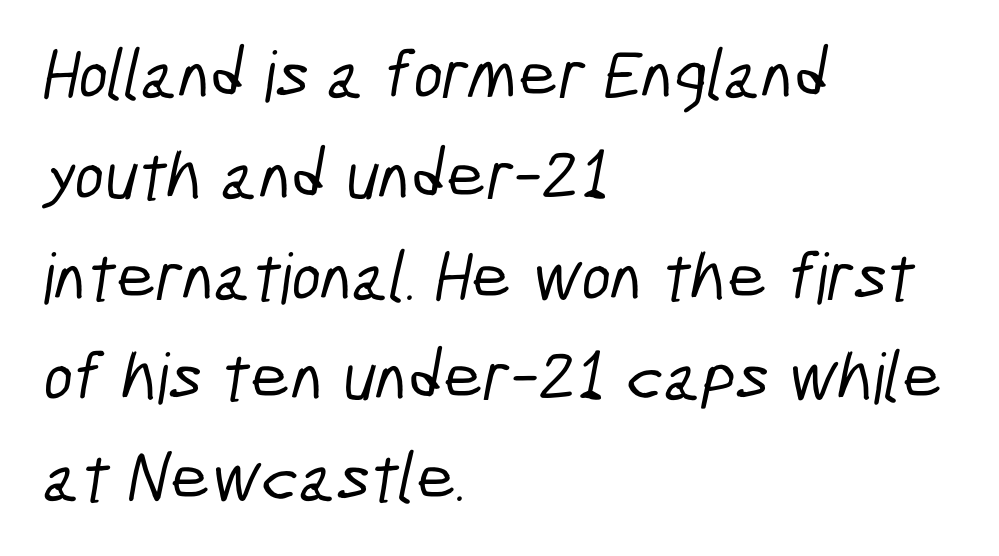
The line texture is even and compact thanks to regular tracking. Which margin do the lines hug? The left one — the right edge is uneven. Each row of text sits above clean, open space. Interline gaps are of average width in this sample.
